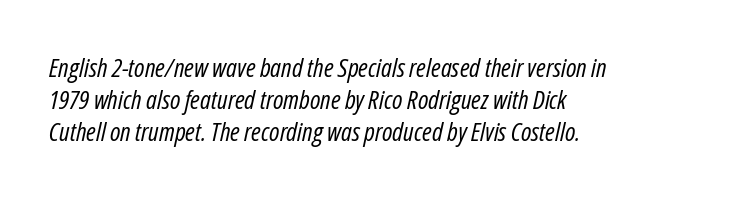
{"italic": "yes", "lean": "right", "slant_degrees": 12, "bold": "no", "underline": "no", "align": "left", "line_spacing_ratio": 1.24, "letter_spacing": "normal", "letter_spacing_em": 0.0, "glyph_px": 26}
